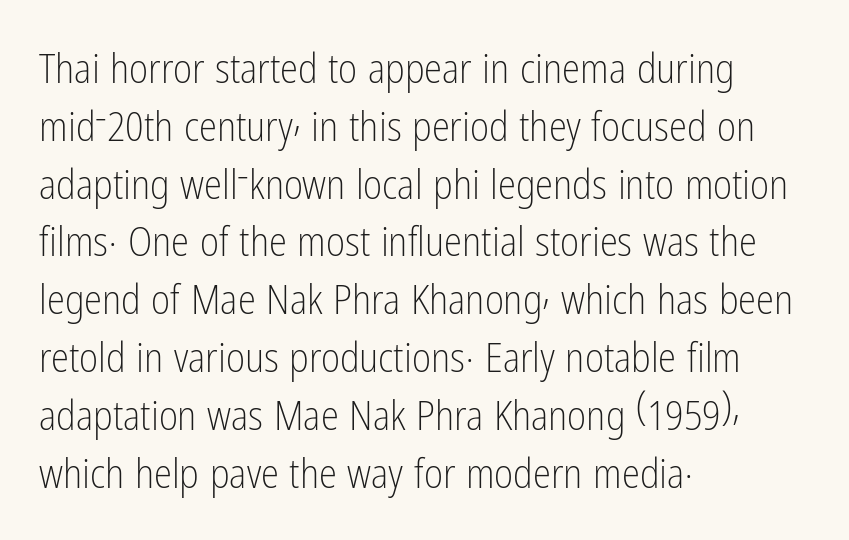
Nothing unusual about the tracking: characters are spaced as the font intends. Where is the straight margin? On the left. The letters stand upright; this is a roman face. Is the stroke heavy? The answer is a plain regular-or-lighter.
